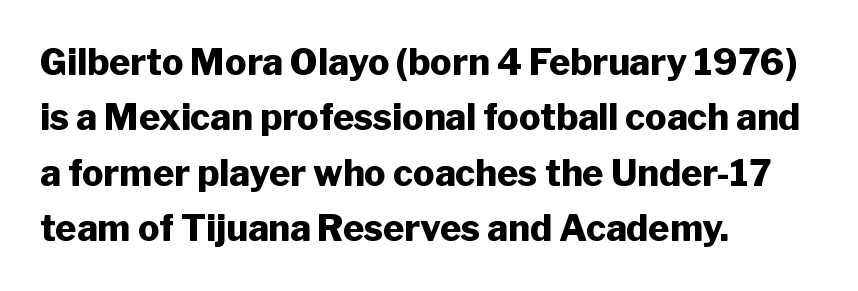
{"serif": "no", "italic": "no", "bold": "yes", "weight": "heavy", "width": "normal", "stroke_contrast": "low", "x_height": "medium", "monospaced": "no", "underline": "no", "align": "left", "line_spacing": "normal", "line_spacing_ratio": 1.54, "letter_spacing": "normal", "letter_spacing_em": 0.0, "glyph_px": 36}
